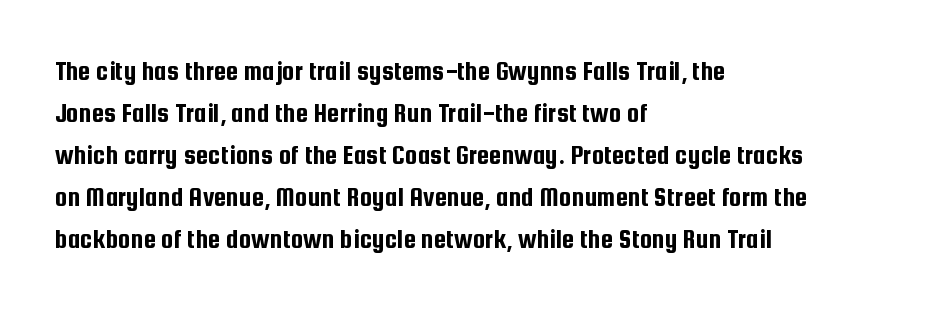
The image shows 28 px condensed sans-serif type, upright; set left-aligned, normal line spacing (1.5x), normal letter spacing, not underlined; low stroke contrast and a medium x-height.
